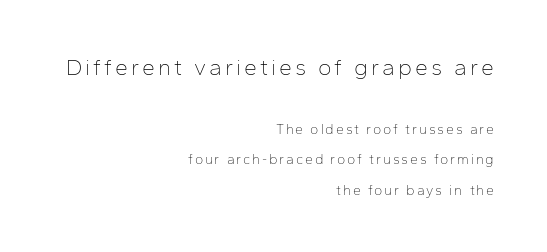
The image shows 23 px text type, upright; set right-aligned, loose line spacing (2.16x), not underlined; the first (top) block is 1.64x larger.
